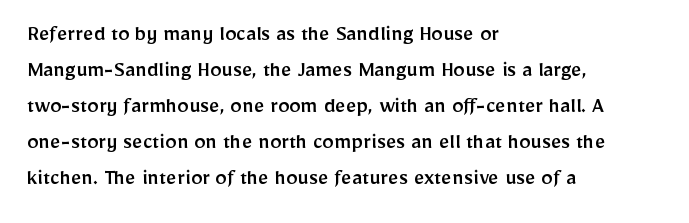
Regular leading. Check under the words: just untouched page. The type is set solid horizontally, with unmodified tracking. The paragraph has a hard left edge and a soft right edge.
